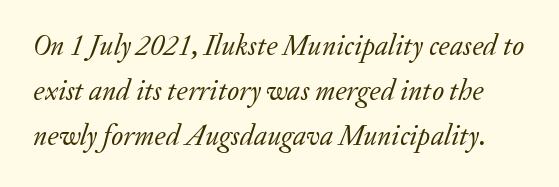
A normal amount of white space separates one row of letters from the next. Caption: face not bold, strokes unweighted. Descenders are the only things crossing below the line. A typesetter would mark this as italic. Look at the bottom of the vertical strokes: they flare into serifs here.
